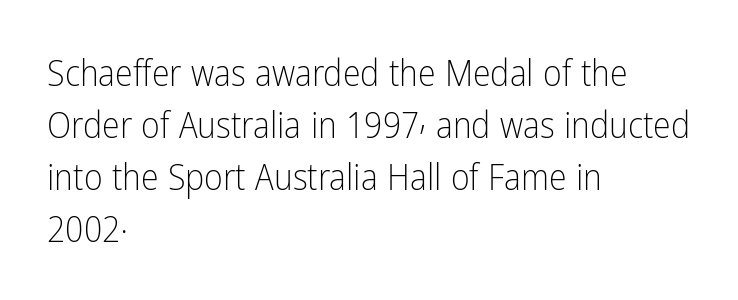
The letters advance in unequal steps, a hallmark of proportional type. Tracking value appears to be zero — textbook default spacing. Do the letters lean? They stand straight. Plain, unruled lines of type. Where is the straight margin? On the left.
